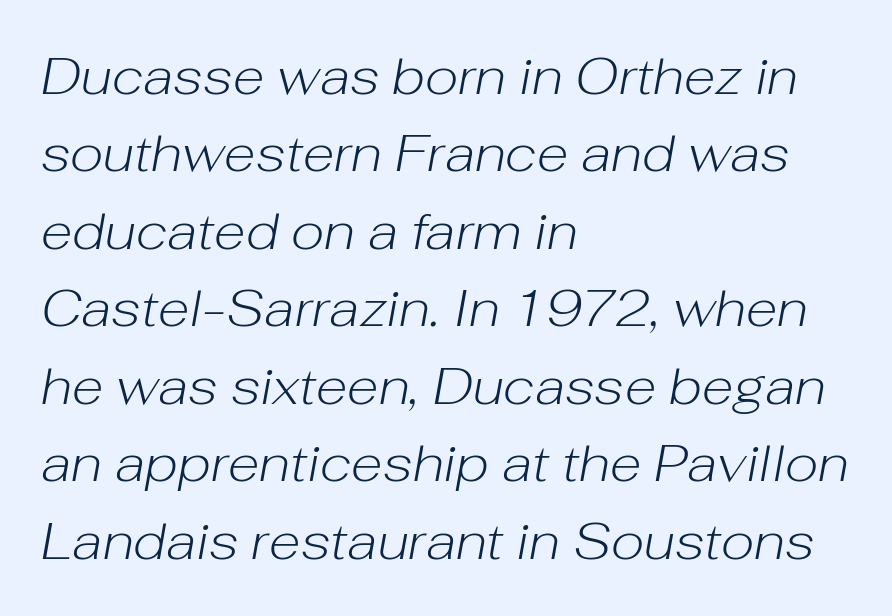
Q: Is the text bold? A: No.
Q: Is the text italic (slanted)? A: Yes, it leans right by about 10 degrees.
Q: Is the text underlined? A: No.
Q: How is the paragraph aligned? A: Left-aligned.
Q: Is the spacing between letters normal or unusually wide? A: Normal.
Q: Is the spacing between lines tight, normal or loose? A: Normal.
Q: Width (condensed, normal, or wide)? A: Normal.
Q: Stroke contrast? A: Low.
Q: x-height? A: Medium.
Q: Monospaced? A: No.
